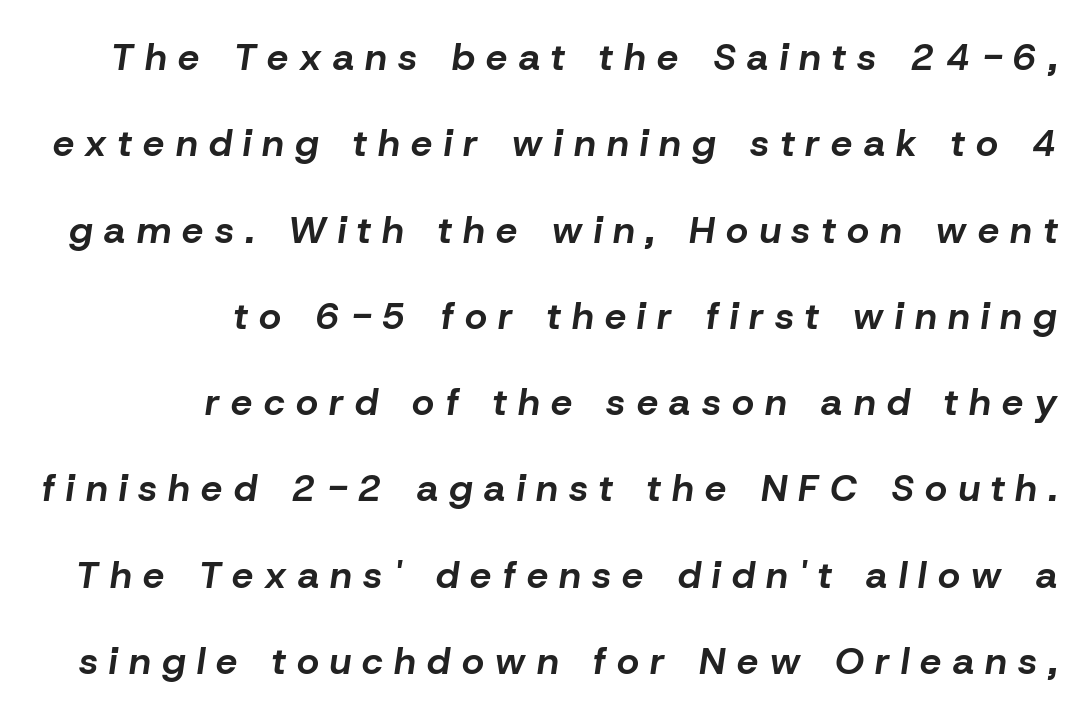
Compared with typical body copy, the letter spacing here is much looser. Alignment: flush right. The rendering applies a slant to the glyphs. Descenders are the only things crossing below the line. Reading down the column, the eye jumps a long way to each next line. Is this a fixed-width face? No — the glyphs have proportional, varying widths.
